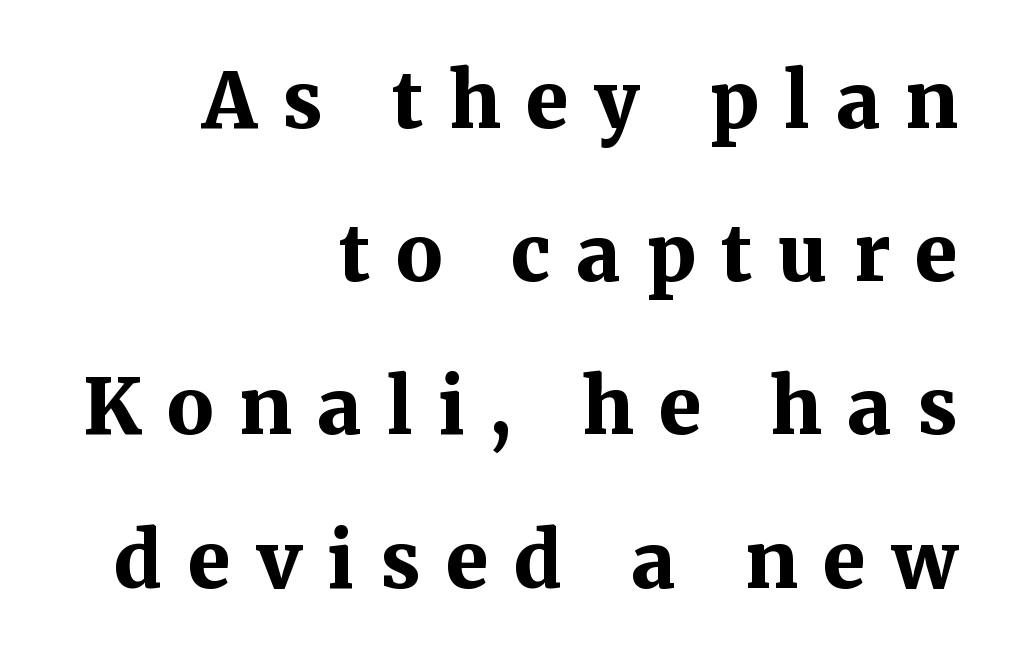
Classification — serif. Weight: bold. Compared with typical body copy, the letter spacing here is much looser. Each line ends at the same right margin while the left side varies. Interline gaps are noticeably wide in this sample.
